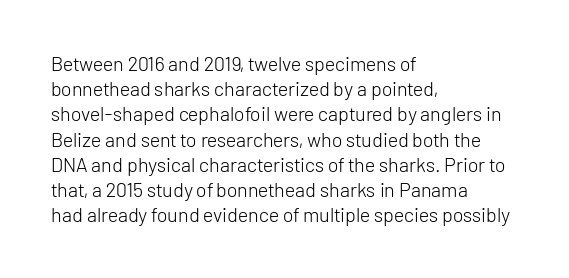
{"italic": "no", "bold": "no", "underline": "no", "align": "left", "line_spacing": "normal", "line_spacing_ratio": 1.26, "letter_spacing": "normal", "letter_spacing_em": 0.0, "glyph_px": 20}
